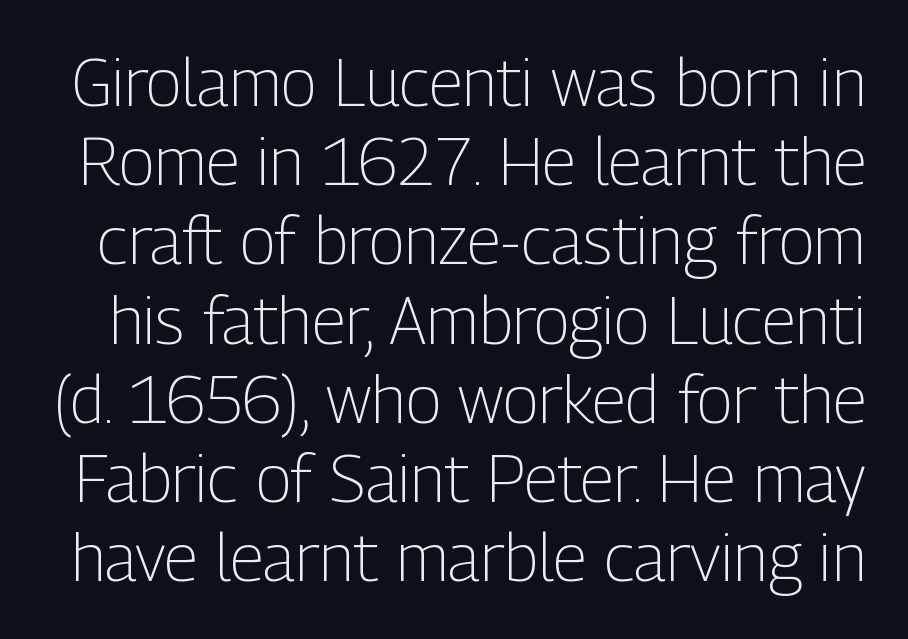
{"serif": "no", "italic": "no", "bold": "no", "weight": "light", "width": "condensed", "stroke_contrast": "low", "x_height": "medium", "monospaced": "no", "underline": "no", "line_spacing_ratio": 1.2, "letter_spacing": "normal", "letter_spacing_em": 0.0, "glyph_px": 66}
